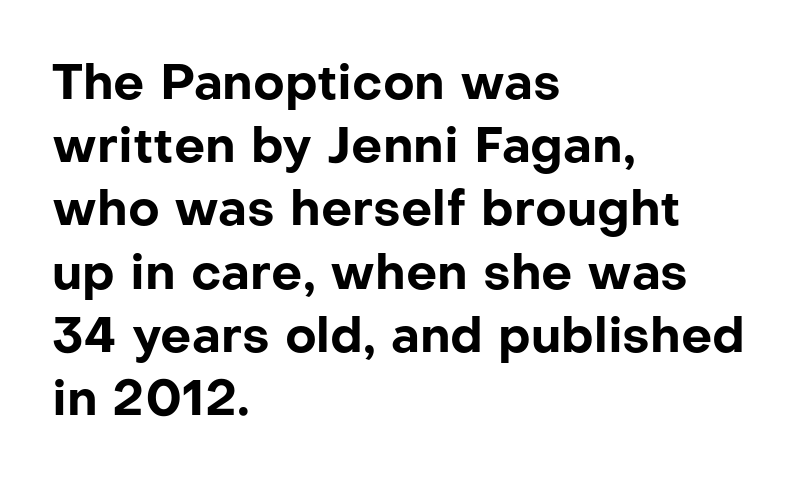
Plain, unruled lines of type. Is this a sans? Yes — the strokes have no serifs. Varying glyph widths throughout — classic text-font behaviour. Here the glyphs are tracked normally, forming tight word shapes. Alignment: flush left.
